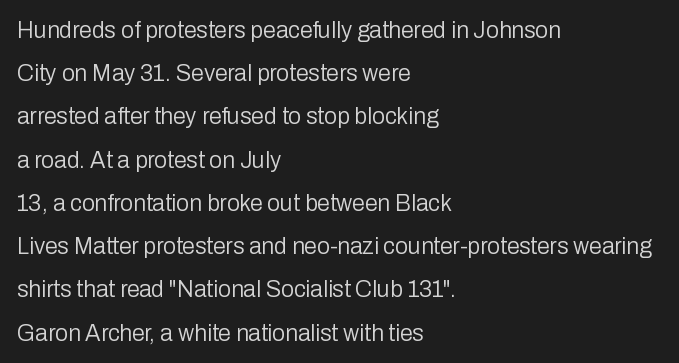
A student would call this left alignment; a typographer would say flush left, rag right. Quick note: not italic, upright. The font sits on the lighter half of the weight spectrum, regular included. Tracking here is standard; glyphs follow each other at the usual distance.
